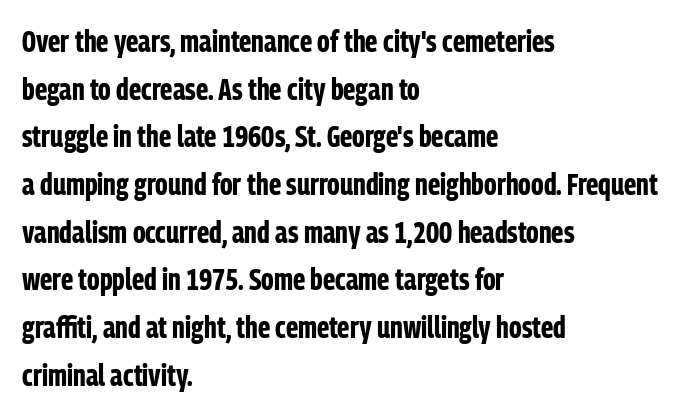
The image shows 30 px bold, condensed sans-serif type, upright; set left-aligned, normal line spacing (1.59x), normal letter spacing, not underlined; low stroke contrast and a medium x-height.
